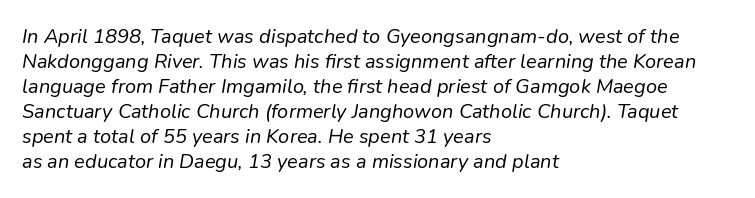
{"italic": "yes", "lean": "right", "slant_degrees": 9, "bold": "no", "underline": "no", "align": "left", "line_spacing": "normal", "line_spacing_ratio": 1.25, "letter_spacing": "normal", "letter_spacing_em": 0.0, "glyph_px": 20}
